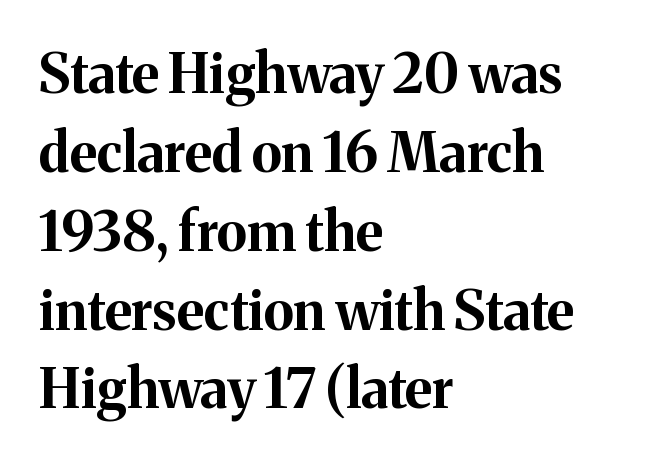
{"serif": "yes", "italic": "no", "bold": "yes", "weight": "bold", "width": "normal", "stroke_contrast": "medium", "x_height": "medium", "monospaced": "no", "underline": "no", "align": "left", "line_spacing": "normal", "line_spacing_ratio": 1.46, "letter_spacing": "normal", "letter_spacing_em": 0.0, "glyph_px": 54}
